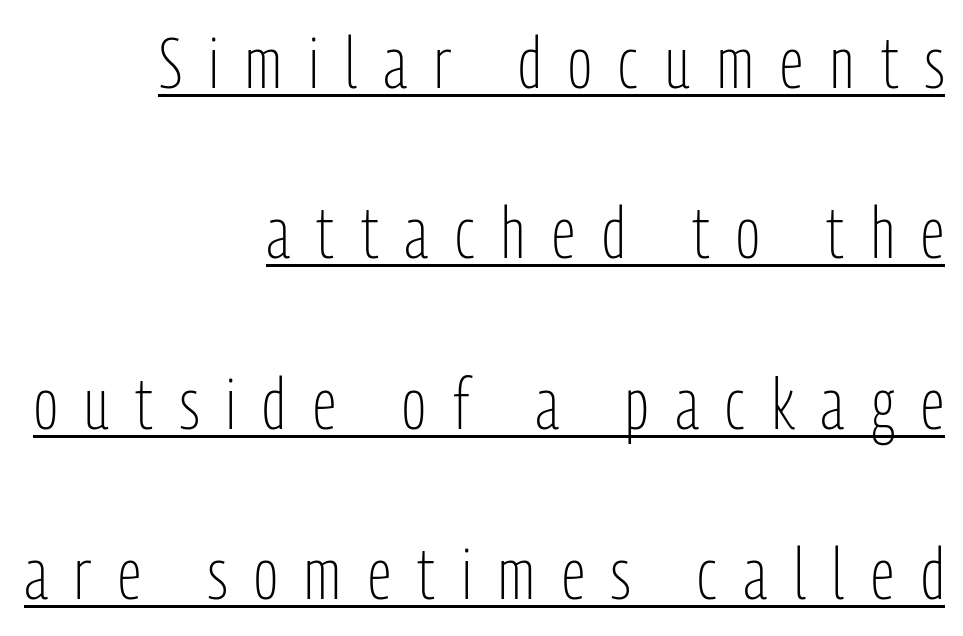
The lettering stays uniformly vertical, giving the passage a roman look. Check where the strokes stop: nothing finishes them off — pure sans. These lines stack with their right ends in a neat column. The rendering uses natural spacing where letterforms have individual widths.
